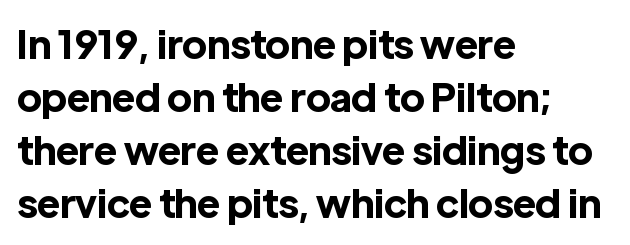
Quick note: underline off. Horizontally, the lines are justified to the leading edge only. Caption: bold face, heavy strokes. When letters stand straight like this, we call the style roman or upright. What stands out about the letter spacing? Nothing — it is the standard amount. Nope, no serifs anywhere on these letters.
